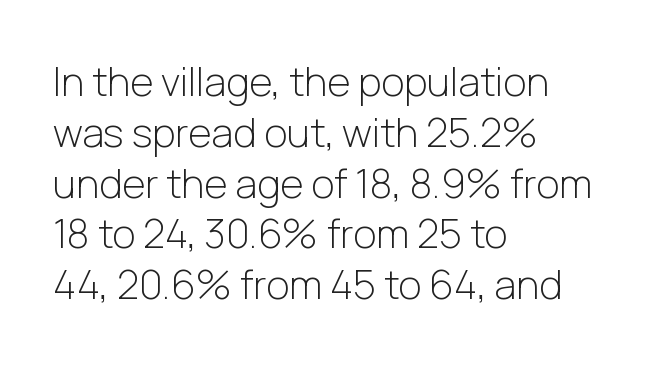
{"serif": "no", "italic": "no", "bold": "no", "weight": "light", "width": "normal", "stroke_contrast": "low", "x_height": "medium", "monospaced": "no", "underline": "no", "align": "left", "line_spacing": "normal", "line_spacing_ratio": 1.27, "letter_spacing": "normal", "letter_spacing_em": 0.0, "glyph_px": 40}
